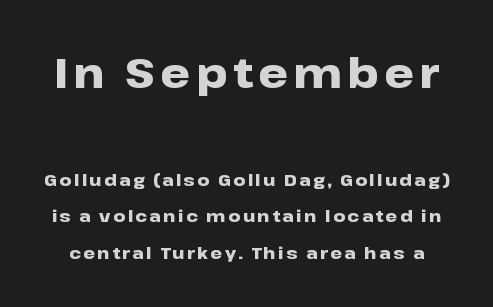
The image shows 42 px heavy, wide sans-serif type, upright; set loose line spacing (2.15x), not underlined; the first (top) block is 2.47x larger; low stroke contrast and a medium x-height.
